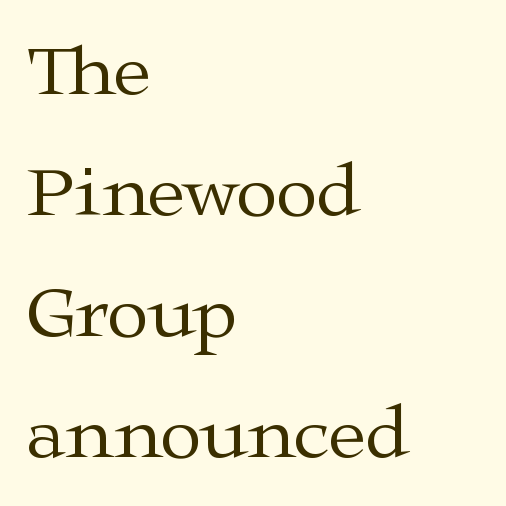
{"serif": "yes", "italic": "no", "bold": "no", "weight": "regular", "width": "wide", "stroke_contrast": "medium", "x_height": "medium", "monospaced": "no", "underline": "no", "align": "left", "line_spacing": "normal", "line_spacing_ratio": 1.59, "letter_spacing": "normal", "letter_spacing_em": 0.0, "glyph_px": 76}
